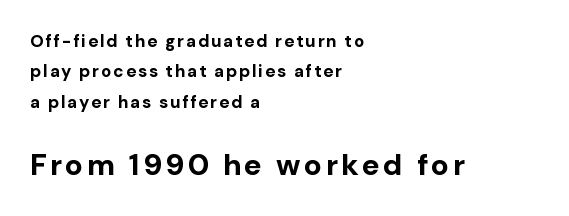
The image shows 30 px bold sans-serif type, upright; set left-aligned, line spacing 1.79x, not underlined; the second (bottom) block is 1.76x larger; low stroke contrast and a medium x-height.
